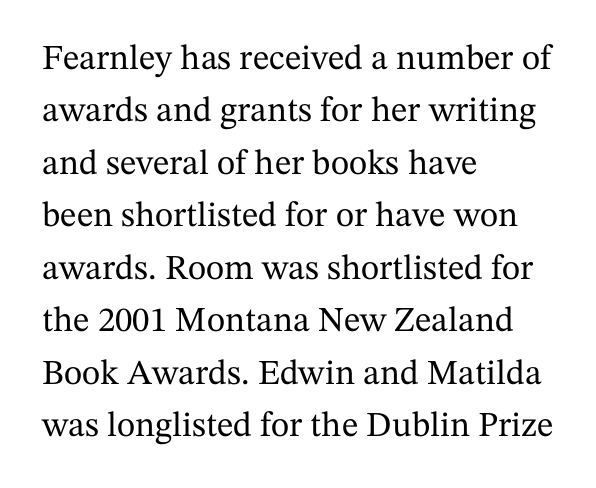
{"serif": "yes", "italic": "no", "width": "normal", "stroke_contrast": "medium", "x_height": "medium", "monospaced": "no", "underline": "no", "align": "left", "line_spacing": "normal", "line_spacing_ratio": 1.5, "letter_spacing": "normal", "letter_spacing_em": 0.0, "glyph_px": 35}
